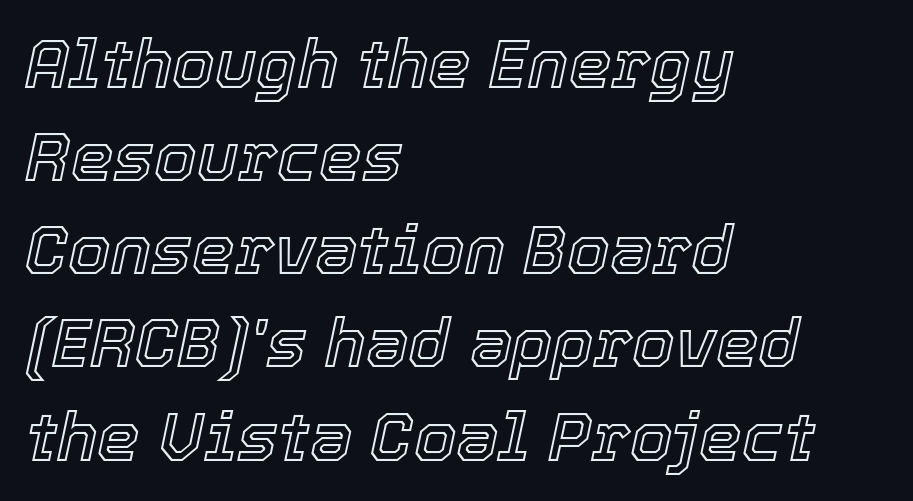
The image shows 68 px text type, italic (leaning right); set left-aligned, normal line spacing (1.37x), normal letter spacing, not underlined; a medium x-height.
